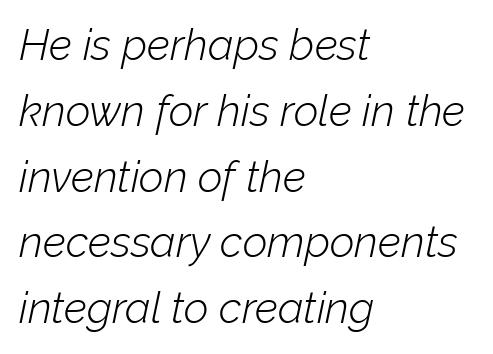
Q: Is the text bold? A: No.
Q: Is the text italic (slanted)? A: Yes, it leans right by about 12 degrees.
Q: Is the text underlined? A: No.
Q: How is the paragraph aligned? A: Left-aligned.
Q: Is the spacing between letters normal or unusually wide? A: Normal.
Q: Is the spacing between lines tight, normal or loose? A: Normal.
Q: Width (condensed, normal, or wide)? A: Normal.
Q: Stroke contrast? A: Low.
Q: x-height? A: Medium.
Q: Monospaced? A: No.
